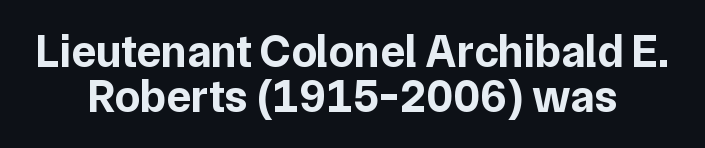
The characters look thick and weighty, a clear bold. Words appear dense and cohesive because spacing is normal. You could not count columns in this text — the font is proportionally spaced. The face used here is a sans, in the tradition of grotesques and geometrics.
